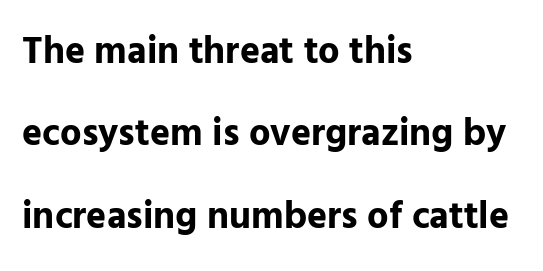
The image shows 38 px bold sans-serif type, upright; set left-aligned, loose line spacing (2.17x), normal letter spacing, not underlined; low stroke contrast and a medium x-height.
